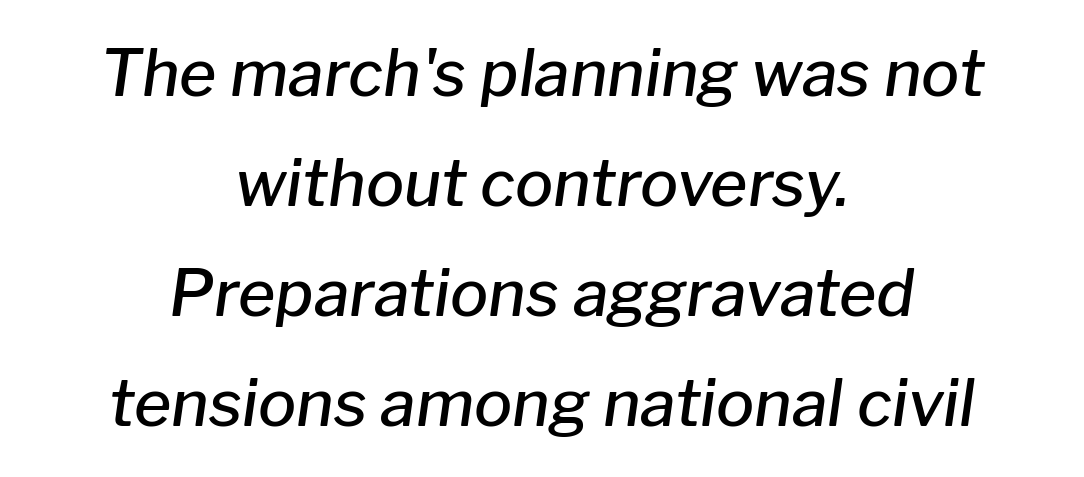
Nobody touched the tracking dial on this one. The rendering uses natural spacing where letterforms have individual widths. The strip under each line holds only bare page. This sample uses an oblique cut, with every glyph tilted off the vertical. Alignment: centered. Its strokes are somewhat broadened, the hallmark of semibold type.
